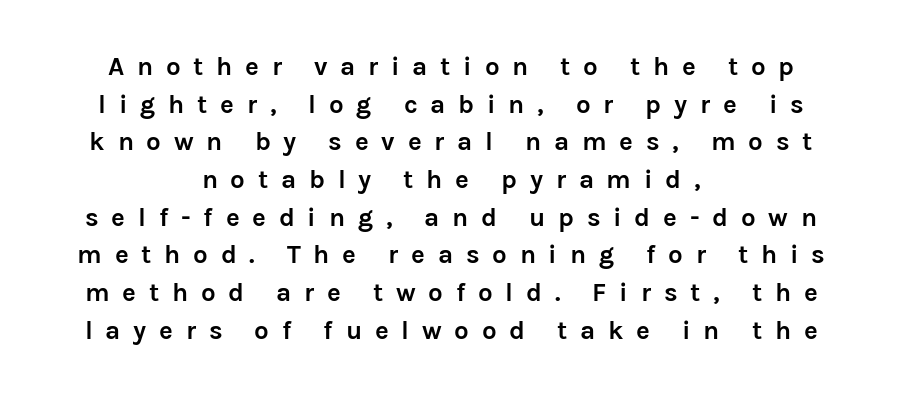
{"italic": "no", "bold": "yes", "underline": "no", "align": "center", "line_spacing": "normal", "line_spacing_ratio": 1.45, "letter_spacing": "wide", "letter_spacing_em": 0.49, "glyph_px": 26}
